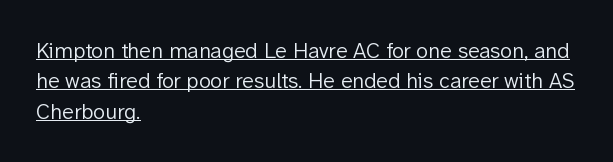
The image shows 22 px text type, upright; set left-aligned, normal line spacing (1.38x), normal letter spacing, underlined.
